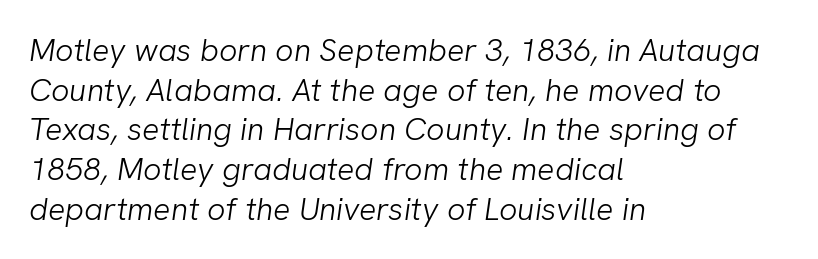
Q: Is the text bold? A: No.
Q: Is the typeface a serif or a sans-serif typeface? A: Sans-serif.
Q: Is the text underlined? A: No.
Q: How is the paragraph aligned? A: Left-aligned.
Q: Is the spacing between letters normal or unusually wide? A: Normal.
Q: Width (condensed, normal, or wide)? A: Normal.
Q: Stroke contrast? A: Low.
Q: x-height? A: Medium.
Q: Monospaced? A: No.
